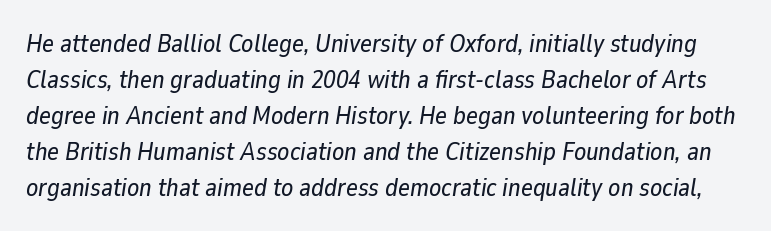
{"italic": "yes", "lean": "right", "slant_degrees": 9, "underline": "no", "line_spacing": "normal", "line_spacing_ratio": 1.44, "letter_spacing": "normal", "letter_spacing_em": 0.0, "glyph_px": 25}
